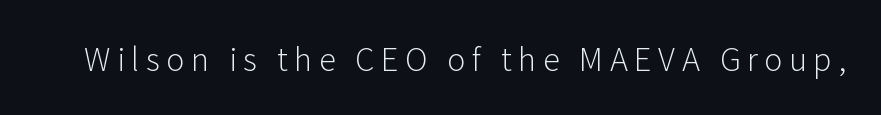
Q: Is the text bold? A: No.
Q: Is the text italic (slanted)? A: No, it is upright.
Q: Is the typeface a serif or a sans-serif typeface? A: Sans-serif.
Q: Is the text underlined? A: No.
Q: Is the spacing between letters normal or unusually wide? A: Unusually wide.
Q: Width (condensed, normal, or wide)? A: Normal.
Q: Stroke contrast? A: Low.
Q: x-height? A: Medium.
Q: Monospaced? A: No.
